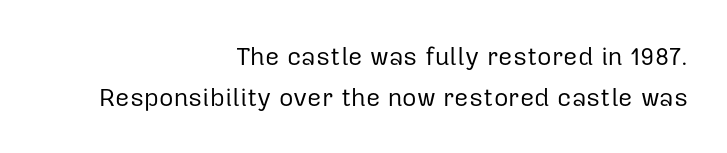
Q: Is the text bold? A: No.
Q: Is the text italic (slanted)? A: No, it is upright.
Q: Is the text underlined? A: No.
Q: How is the paragraph aligned? A: Right-aligned.
Q: Is the spacing between letters normal or unusually wide? A: Normal.
Q: Is the spacing between lines tight, normal or loose? A: Normal.
